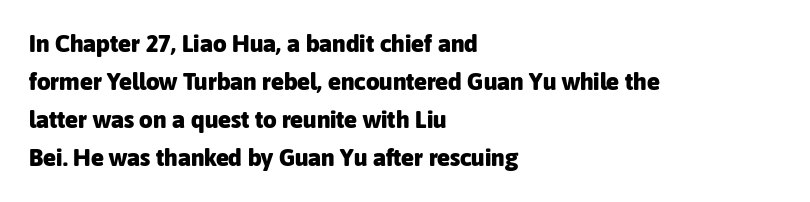
Any mark beneath the type? The region is blank. The letters stand upright; this is a roman face. The type is set solid horizontally, with unmodified tracking. Which margin do the lines hug? The left one — the right edge is uneven. The rendering uses a bold face; every stroke is thick and dark.
